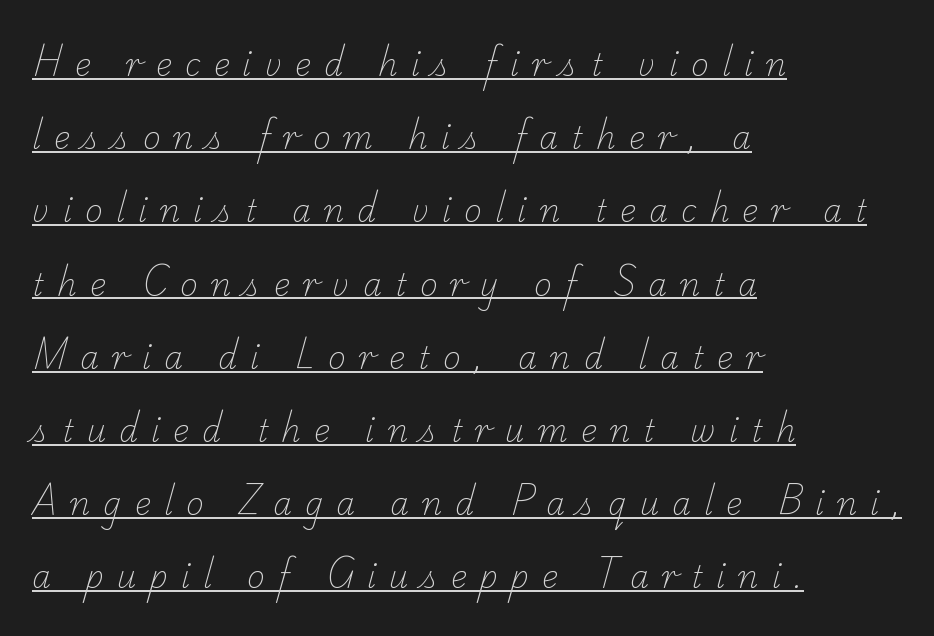
{"serif": "yes", "bold": "no", "weight": "light", "width": "normal", "stroke_contrast": "low", "x_height": "small", "monospaced": "no", "underline": "yes", "align": "left", "line_spacing": "loose", "line_spacing_ratio": 2.44, "letter_spacing": "wide", "letter_spacing_em": 0.44, "glyph_px": 30}
